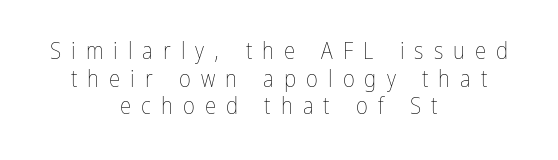
Q: Is the text bold? A: No.
Q: Is the text italic (slanted)? A: No, it is upright.
Q: Is the text underlined? A: No.
Q: How is the paragraph aligned? A: Centered.
Q: Is the spacing between letters normal or unusually wide? A: Unusually wide.
